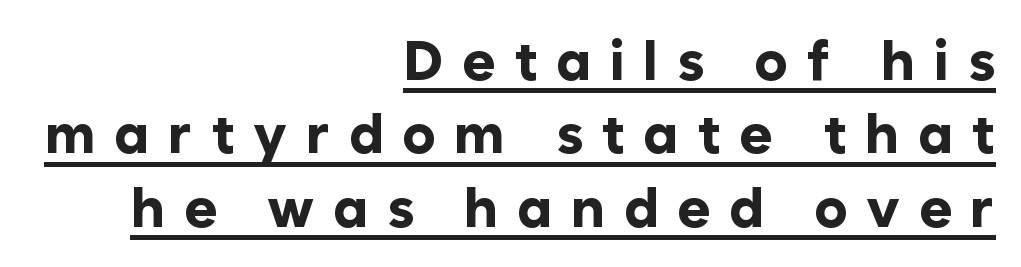
No italicization has been applied; the sample stays upright. Character widths vary here, with narrow letters taking less room than wide ones. The tracking jumps out immediately: characters are airy and widely separated. Does the type have serifs? No, each stem ends abruptly.
